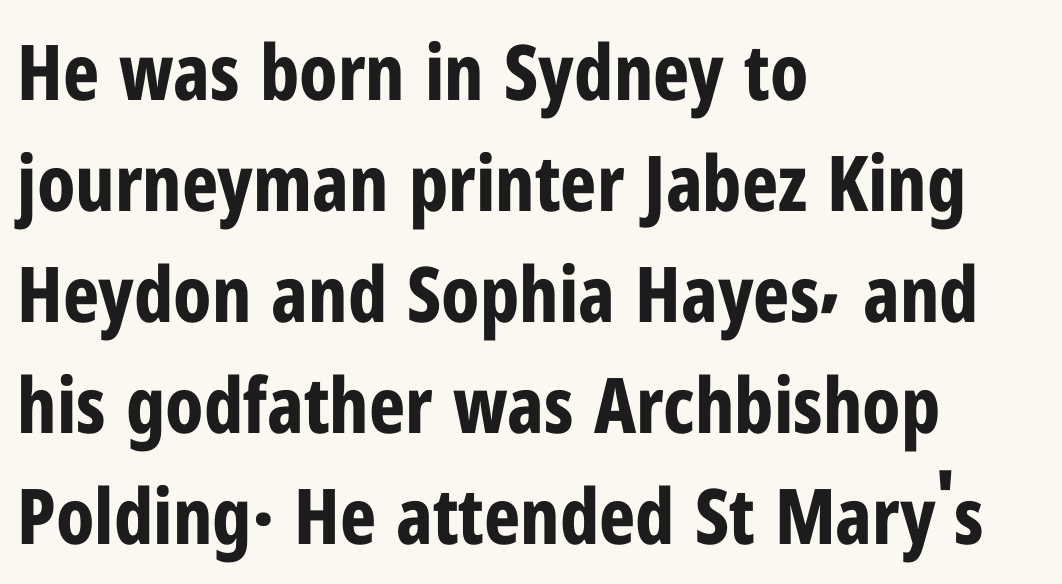
Q: Is the text bold? A: Yes.
Q: Is the text italic (slanted)? A: No, it is upright.
Q: Is the typeface a serif or a sans-serif typeface? A: Sans-serif.
Q: Is the text underlined? A: No.
Q: How is the paragraph aligned? A: Left-aligned.
Q: Is the spacing between letters normal or unusually wide? A: Normal.
Q: Is the spacing between lines tight, normal or loose? A: Normal.
Q: Width (condensed, normal, or wide)? A: Condensed.
Q: Stroke contrast? A: Low.
Q: x-height? A: Medium.
Q: Monospaced? A: No.
